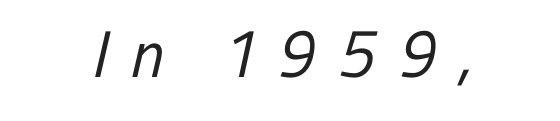
Q: Is the text bold? A: No.
Q: Is the typeface a serif or a sans-serif typeface? A: Sans-serif.
Q: Is the text underlined? A: No.
Q: Is the spacing between letters normal or unusually wide? A: Unusually wide.
Q: Width (condensed, normal, or wide)? A: Condensed.
Q: Stroke contrast? A: Low.
Q: x-height? A: Medium.
Q: Monospaced? A: No.
